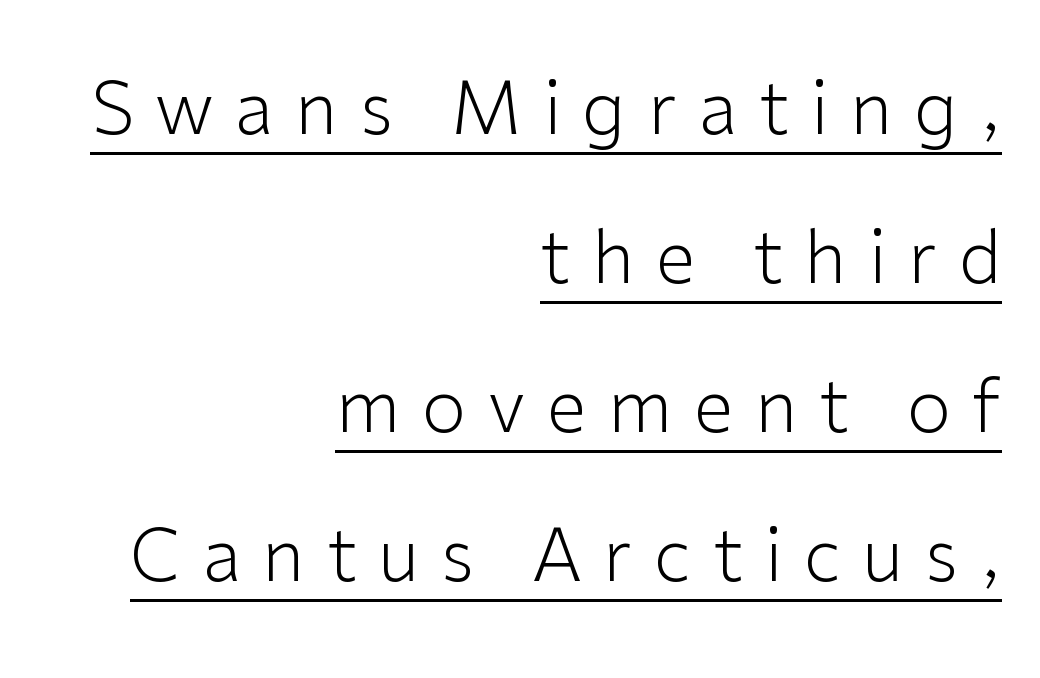
The image shows 72 px light sans-serif type, upright; set right-aligned, loose line spacing (2.07x), unusually wide letter spacing (+0.3 em), underlined; low stroke contrast and a medium x-height.
